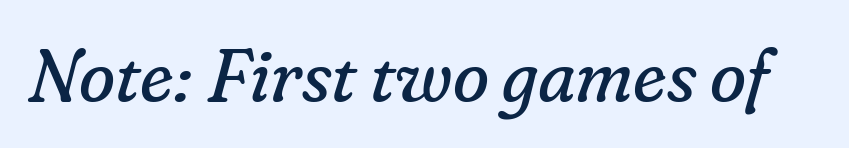
This is serif lettering, the kind often seen in printed books. Stroke mass is kept to a normal reading level or below. Tracking here is standard; glyphs follow each other at the usual distance. Each letter keeps its own natural width here, so spacing adapts to shape.
